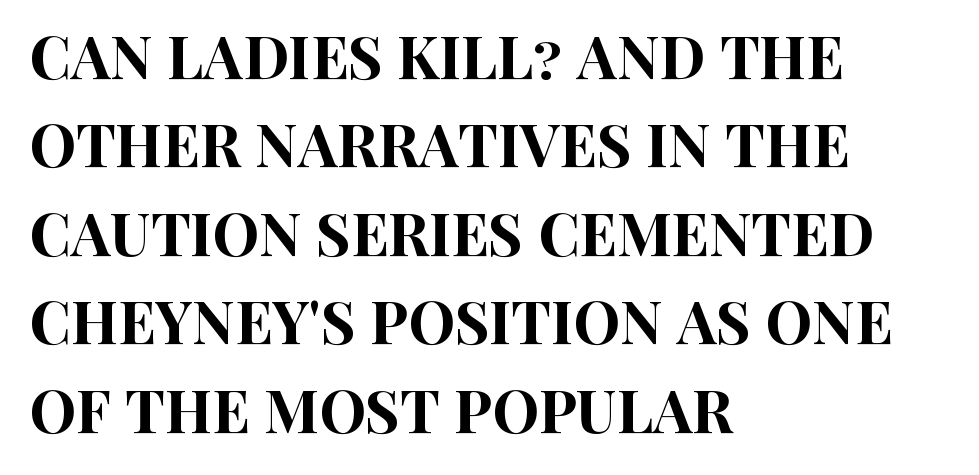
The image shows 59 px condensed sans-serif type, upright; set left-aligned, normal line spacing (1.5x), normal letter spacing, not underlined; high stroke contrast and a large x-height.
